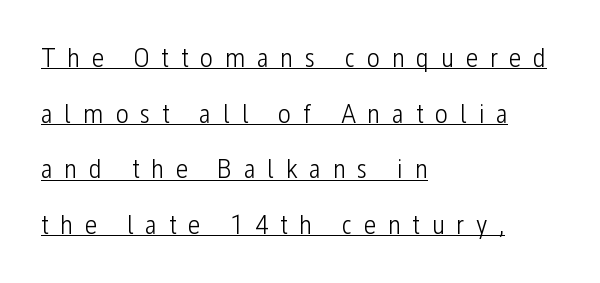
Q: Is the text bold? A: No.
Q: Is the text italic (slanted)? A: No, it is upright.
Q: Is the typeface a serif or a sans-serif typeface? A: Sans-serif.
Q: Is the text underlined? A: Yes.
Q: How is the paragraph aligned? A: Left-aligned.
Q: Is the spacing between letters normal or unusually wide? A: Unusually wide.
Q: Is the spacing between lines tight, normal or loose? A: Loose.
Q: Width (condensed, normal, or wide)? A: Condensed.
Q: Stroke contrast? A: Low.
Q: x-height? A: Medium.
Q: Monospaced? A: No.
